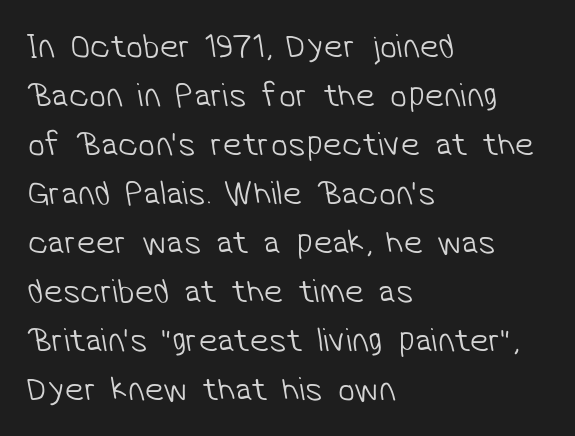
Q: Is the text bold? A: No.
Q: Is the typeface a serif or a sans-serif typeface? A: Sans-serif.
Q: Is the text underlined? A: No.
Q: How is the paragraph aligned? A: Left-aligned.
Q: Is the spacing between letters normal or unusually wide? A: Normal.
Q: Is the spacing between lines tight, normal or loose? A: Normal.
Q: Width (condensed, normal, or wide)? A: Normal.
Q: Stroke contrast? A: Low.
Q: x-height? A: Medium.
Q: Monospaced? A: No.
